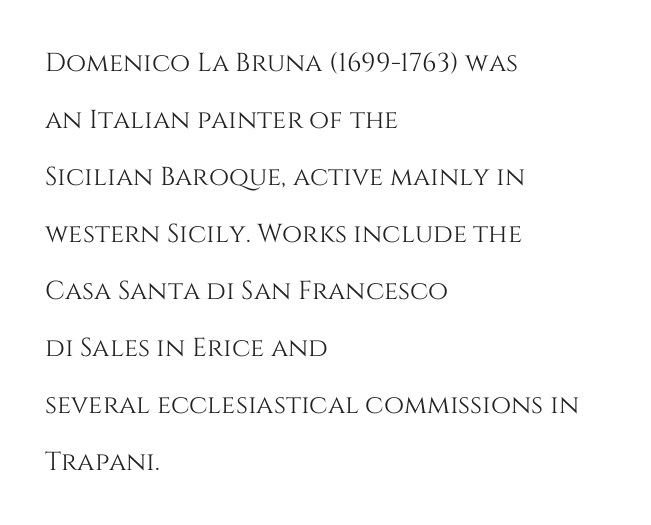
The image shows 26 px text type, upright; set left-aligned, loose line spacing (2.19x), normal letter spacing, not underlined.
